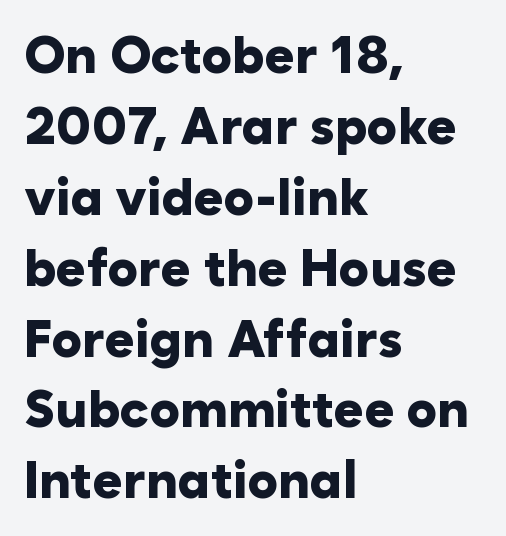
{"serif": "no", "italic": "no", "bold": "yes", "weight": "heavy", "width": "normal", "stroke_contrast": "low", "x_height": "medium", "monospaced": "no", "underline": "no", "align": "left", "line_spacing": "normal", "line_spacing_ratio": 1.39, "letter_spacing": "normal", "letter_spacing_em": 0.0, "glyph_px": 51}
